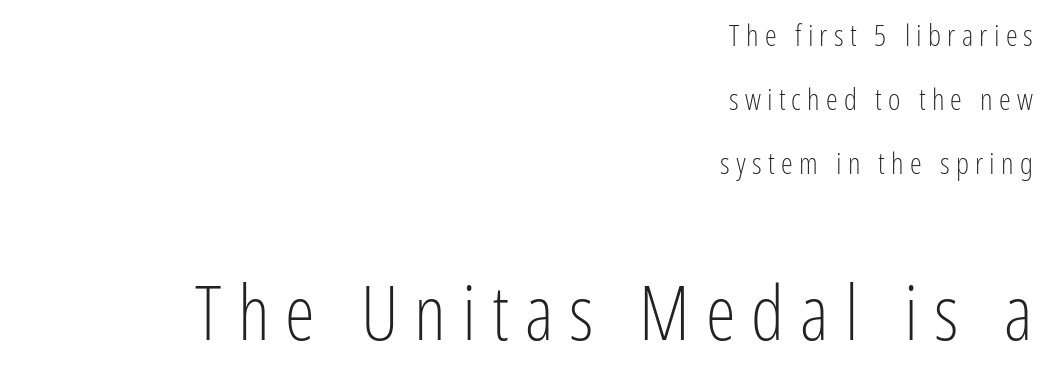
Q: Is the text bold? A: No.
Q: Is the text italic (slanted)? A: No, it is upright.
Q: Is the typeface a serif or a sans-serif typeface? A: Sans-serif.
Q: Is the text underlined? A: No.
Q: How is the paragraph aligned? A: Right-aligned.
Q: Is the spacing between letters normal or unusually wide? A: Unusually wide.
Q: Is the spacing between lines tight, normal or loose? A: Loose.
Q: Which block of text is set in a larger size, the first (top) or the second (bottom)? A: The second (bottom) one.
Q: Width (condensed, normal, or wide)? A: Condensed.
Q: Stroke contrast? A: Low.
Q: x-height? A: Medium.
Q: Monospaced? A: No.
